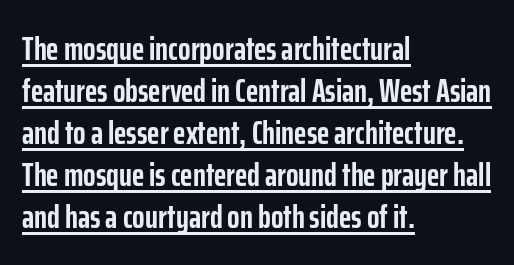
{"serif": "no", "italic": "no", "bold": "yes", "weight": "semibold", "width": "condensed", "stroke_contrast": "low", "x_height": "medium", "monospaced": "no", "underline": "yes", "align": "left", "line_spacing": "normal", "line_spacing_ratio": 1.27, "letter_spacing": "normal", "letter_spacing_em": 0.0, "glyph_px": 33}
